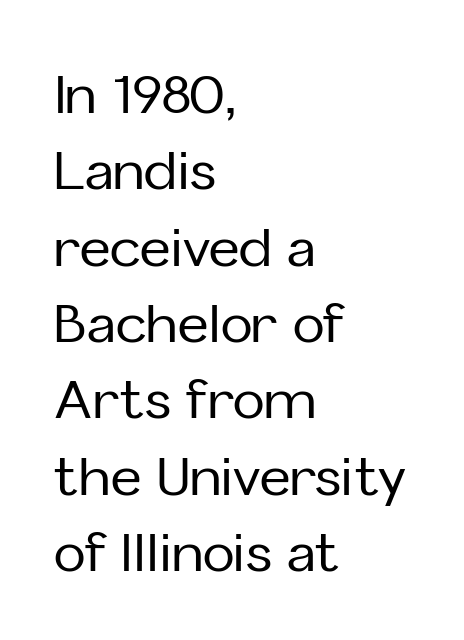
The image shows 53 px sans-serif type, upright; set left-aligned, normal line spacing (1.44x), normal letter spacing, not underlined; low stroke contrast and a medium x-height.
